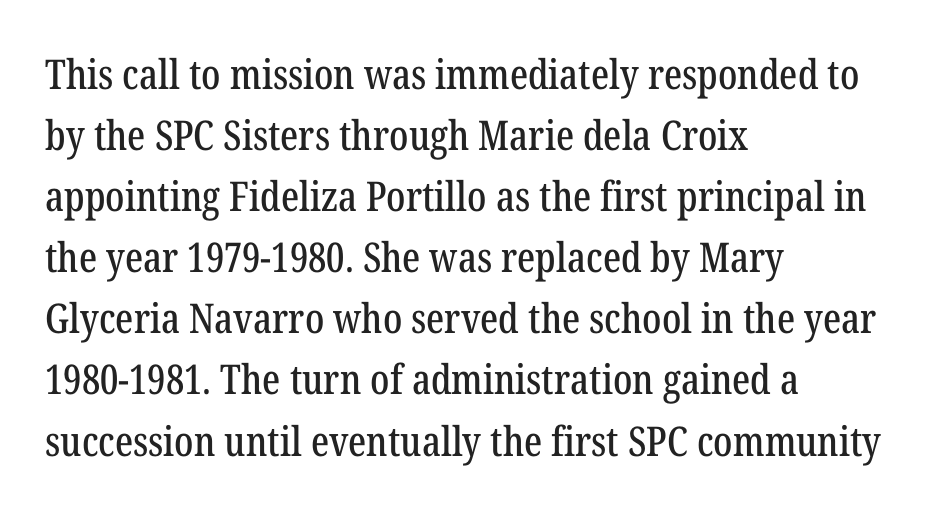
The image shows 41 px condensed serif type, upright; set left-aligned, normal line spacing (1.49x), normal letter spacing, not underlined; low stroke contrast and a medium x-height.
